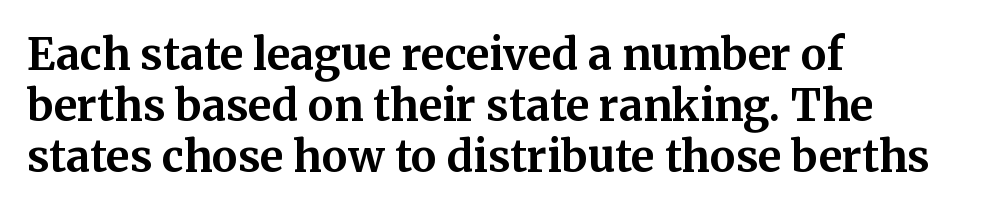
Q: Is the text bold? A: Yes.
Q: Is the text italic (slanted)? A: No, it is upright.
Q: Is the typeface a serif or a sans-serif typeface? A: Serif.
Q: Is the text underlined? A: No.
Q: How is the paragraph aligned? A: Left-aligned.
Q: Is the spacing between letters normal or unusually wide? A: Normal.
Q: Width (condensed, normal, or wide)? A: Normal.
Q: Stroke contrast? A: Medium.
Q: x-height? A: Medium.
Q: Monospaced? A: No.
